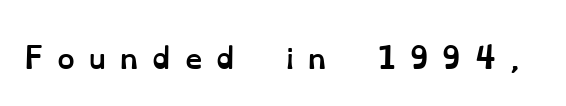
The image shows 28 px semibold type, upright; set unusually wide letter spacing (+0.5 em), not underlined; low stroke contrast and a small x-height.
